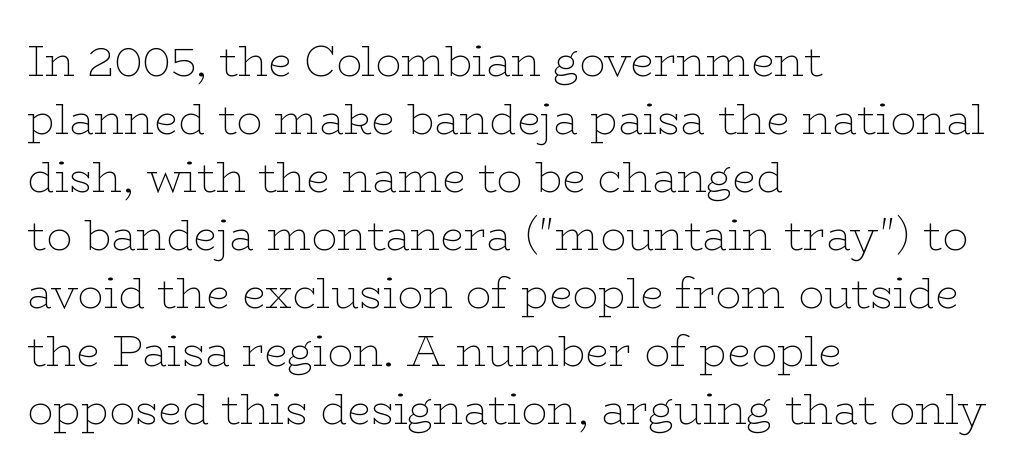
The image shows 43 px thin, wide serif type, upright; set left-aligned, normal line spacing (1.35x), normal letter spacing, not underlined; low stroke contrast and a medium x-height.
